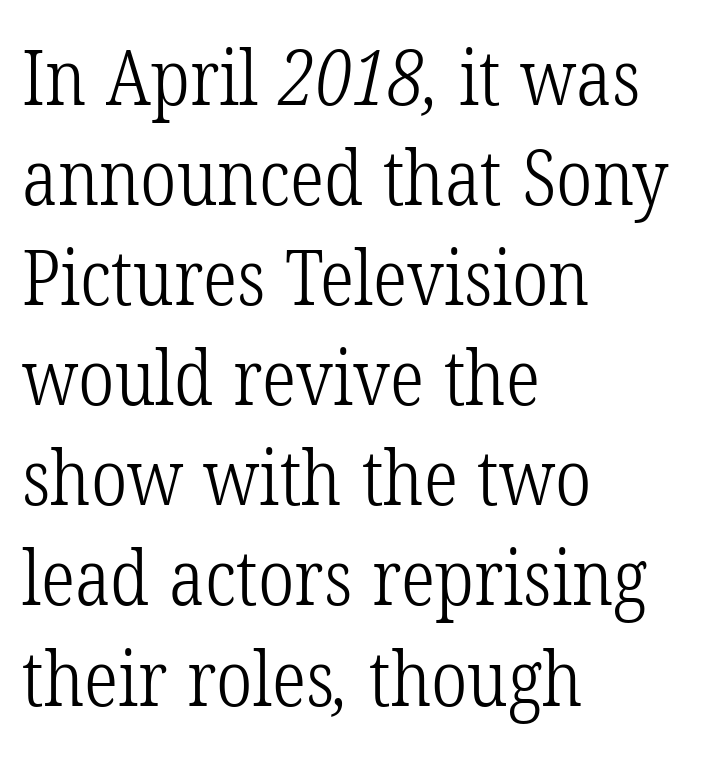
Q: Is the text bold? A: No.
Q: Is the typeface a serif or a sans-serif typeface? A: Serif.
Q: Is the text underlined? A: No.
Q: How is the paragraph aligned? A: Left-aligned.
Q: Is the spacing between letters normal or unusually wide? A: Normal.
Q: Is the spacing between lines tight, normal or loose? A: Normal.
Q: Width (condensed, normal, or wide)? A: Condensed.
Q: Stroke contrast? A: Low.
Q: x-height? A: Medium.
Q: Monospaced? A: No.
